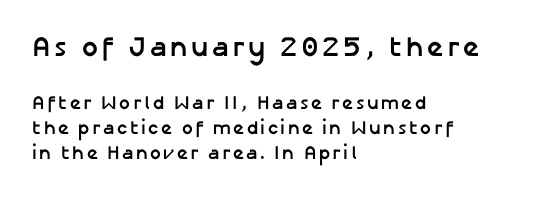
The passage shown is typeset with a sans-serif family. Underlining? Definitely not there. Two sizes are in play, and the larger belongs to the first block. Which margin do the lines hug? The left one — the right edge is uneven. A normal amount of white space separates one row of letters from the next.
